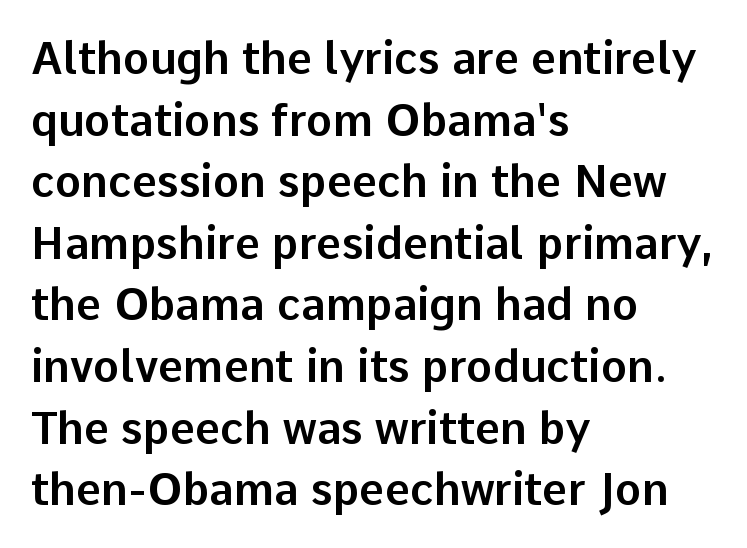
There is no visible air inserted between adjacent glyphs. The glyphs are unaccompanied by any horizontal stroke below them. Do the characters align in a grid? No, the font is proportional. Each new line begins a customary step beneath the previous one.
